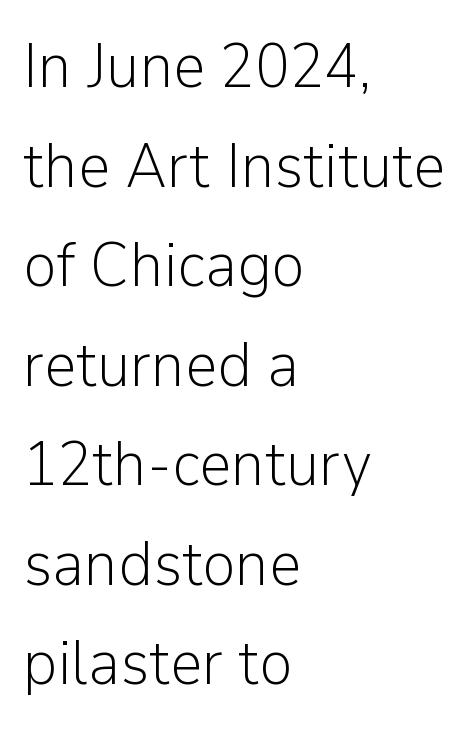
Q: Is the text bold? A: No.
Q: Is the text italic (slanted)? A: No, it is upright.
Q: Is the typeface a serif or a sans-serif typeface? A: Sans-serif.
Q: Is the text underlined? A: No.
Q: How is the paragraph aligned? A: Left-aligned.
Q: Is the spacing between letters normal or unusually wide? A: Normal.
Q: Is the spacing between lines tight, normal or loose? A: Normal.
Q: Width (condensed, normal, or wide)? A: Normal.
Q: Stroke contrast? A: Low.
Q: x-height? A: Medium.
Q: Monospaced? A: No.
